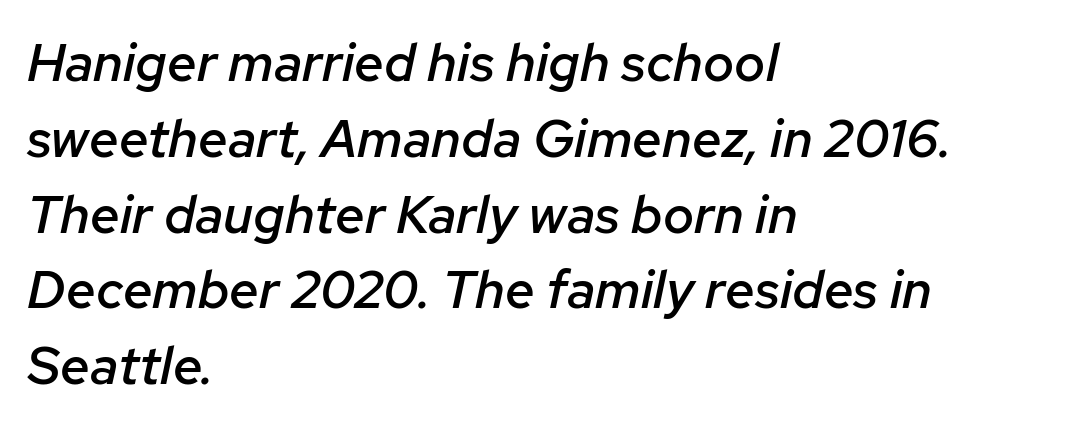
Underlining? Definitely not there. There's an unmistakable incline to the writing here. Varying glyph widths throughout — classic text-font behaviour. Tracking value appears to be zero — textbook default spacing. These lines are set flush left with a ragged right edge. Notice how descenders clear the ascenders below comfortably — that's standard leading.
